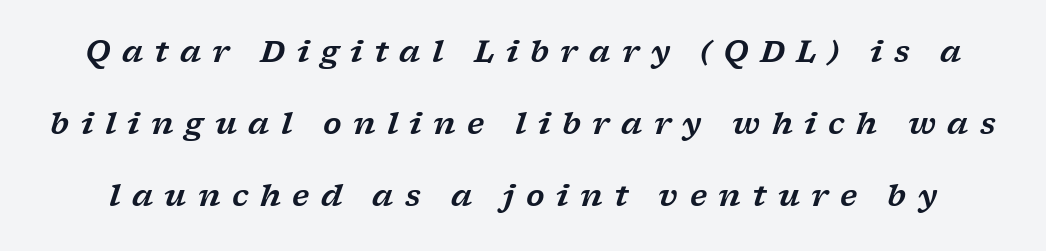
Q: Is the text italic (slanted)? A: Yes, it leans right by about 17 degrees.
Q: Is the typeface a serif or a sans-serif typeface? A: Serif.
Q: Is the text underlined? A: No.
Q: Is the spacing between letters normal or unusually wide? A: Unusually wide.
Q: Is the spacing between lines tight, normal or loose? A: Loose.
Q: Width (condensed, normal, or wide)? A: Wide.
Q: Stroke contrast? A: Low.
Q: x-height? A: Medium.
Q: Monospaced? A: No.
